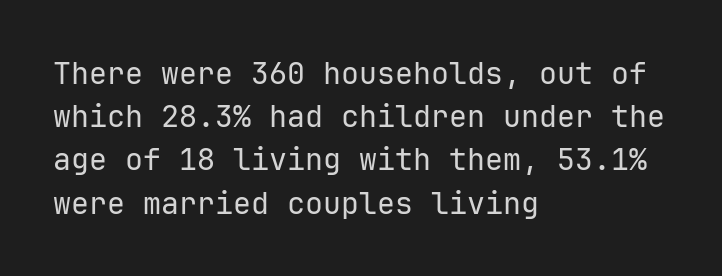
Q: Is the text bold? A: No.
Q: Is the text italic (slanted)? A: No, it is upright.
Q: Is the typeface a serif or a sans-serif typeface? A: Sans-serif.
Q: Is the text underlined? A: No.
Q: How is the paragraph aligned? A: Left-aligned.
Q: Is the spacing between letters normal or unusually wide? A: Normal.
Q: Is the spacing between lines tight, normal or loose? A: Normal.
Q: Width (condensed, normal, or wide)? A: Normal.
Q: Stroke contrast? A: Low.
Q: x-height? A: Medium.
Q: Monospaced? A: Yes.
